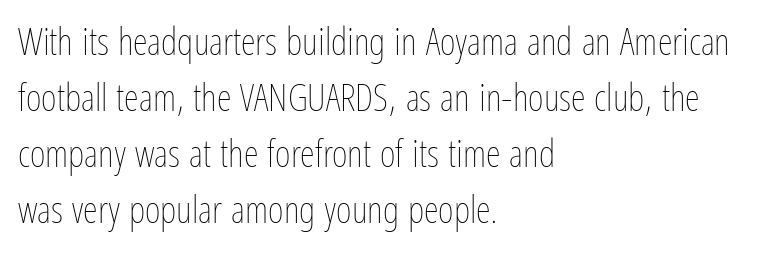
Q: Is the text bold? A: No.
Q: Is the text italic (slanted)? A: No, it is upright.
Q: Is the text underlined? A: No.
Q: How is the paragraph aligned? A: Left-aligned.
Q: Is the spacing between letters normal or unusually wide? A: Normal.
Q: Is the spacing between lines tight, normal or loose? A: Normal.
Q: Width (condensed, normal, or wide)? A: Condensed.
Q: Stroke contrast? A: Low.
Q: x-height? A: Medium.
Q: Monospaced? A: No.
